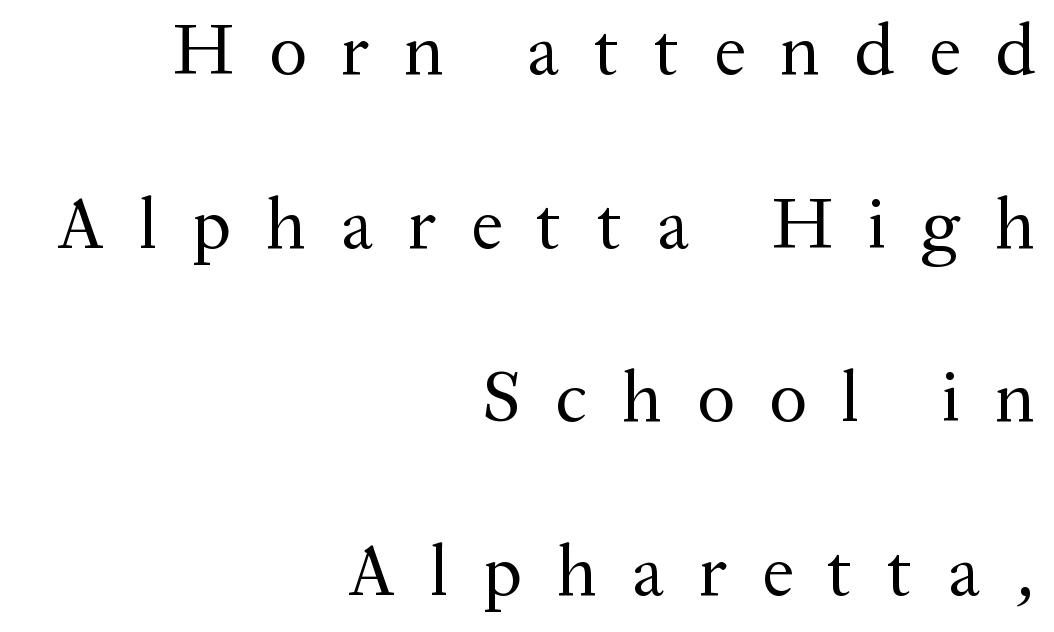
{"serif": "yes", "italic": "no", "bold": "no", "weight": "regular", "width": "normal", "stroke_contrast": "medium", "x_height": "medium", "monospaced": "no", "underline": "no", "align": "right", "line_spacing": "loose", "line_spacing_ratio": 2.41, "letter_spacing": "wide", "letter_spacing_em": 0.48, "glyph_px": 72}
